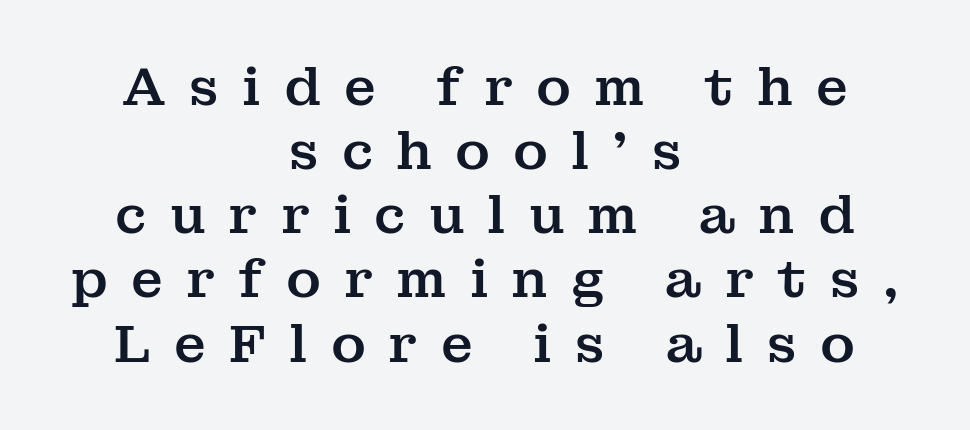
Q: Is the text italic (slanted)? A: No, it is upright.
Q: Is the typeface a serif or a sans-serif typeface? A: Serif.
Q: Is the text underlined? A: No.
Q: How is the paragraph aligned? A: Centered.
Q: Is the spacing between letters normal or unusually wide? A: Unusually wide.
Q: Width (condensed, normal, or wide)? A: Normal.
Q: Stroke contrast? A: Medium.
Q: x-height? A: Medium.
Q: Monospaced? A: No.
